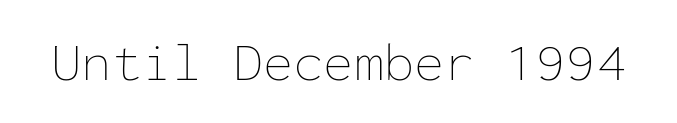
Q: Is the text bold? A: No.
Q: Is the text italic (slanted)? A: No, it is upright.
Q: Is the text underlined? A: No.
Q: Is the spacing between letters normal or unusually wide? A: Normal.
Q: Width (condensed, normal, or wide)? A: Normal.
Q: Stroke contrast? A: Low.
Q: x-height? A: Medium.
Q: Monospaced? A: Yes.
